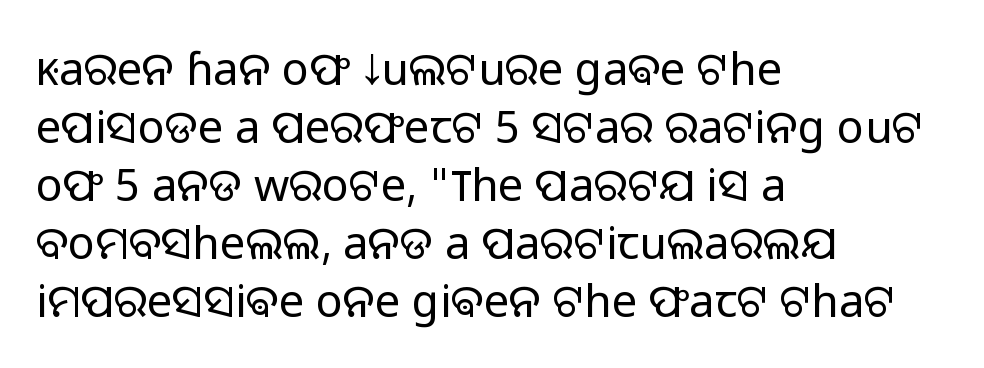
{"serif": "no", "italic": "no", "bold": "no", "weight": "light", "width": "normal", "stroke_contrast": "low", "x_height": "medium", "monospaced": "no", "underline": "no", "align": "left", "line_spacing": "normal", "line_spacing_ratio": 1.29, "letter_spacing": "normal", "letter_spacing_em": 0.0, "glyph_px": 45}
